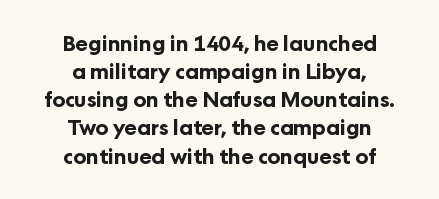
{"italic": "no", "bold": "yes", "underline": "no", "align": "center", "line_spacing": "normal", "line_spacing_ratio": 1.34, "letter_spacing": "normal", "letter_spacing_em": 0.0, "glyph_px": 21}
